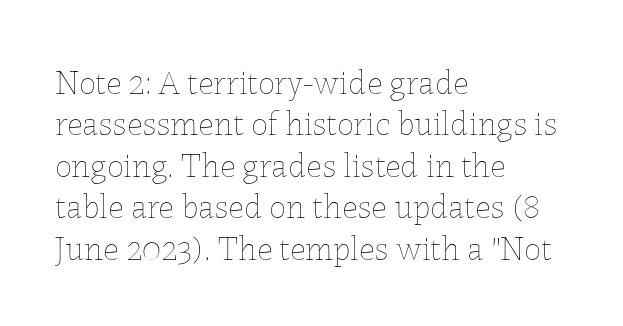
The specimen reads as upright at a glance. Which margin do the lines hug? The left one — the right edge is uneven. Think standard paragraph weight, or any step lighter than that. Honestly, the letter spacing is just normal — you wouldn't notice it. Bare-footed words on every line.
